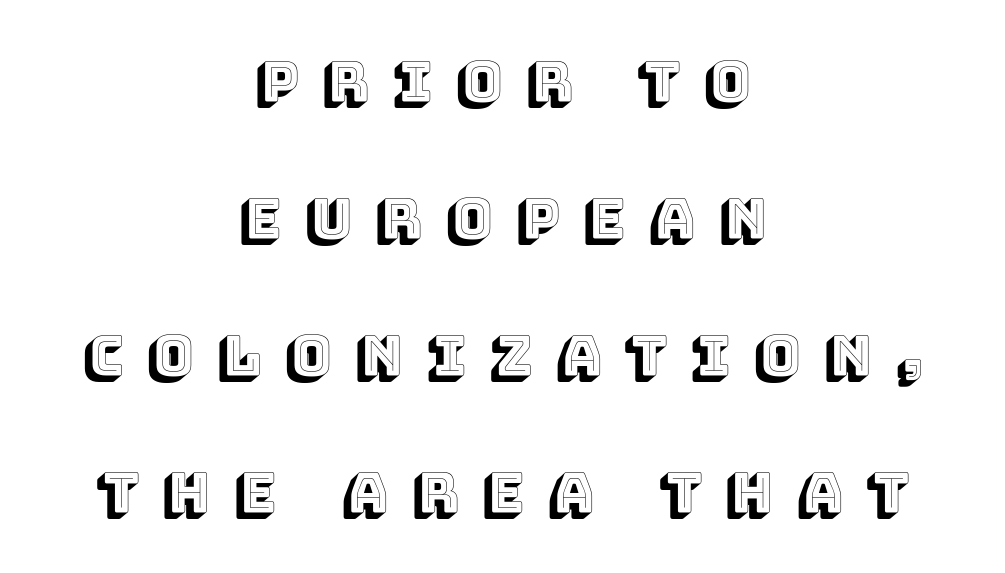
{"italic": "no", "width": "normal", "x_height": "large", "monospaced": "no", "underline": "no", "align": "center", "line_spacing": "loose", "line_spacing_ratio": 2.49, "letter_spacing": "wide", "letter_spacing_em": 0.44, "glyph_px": 55}
